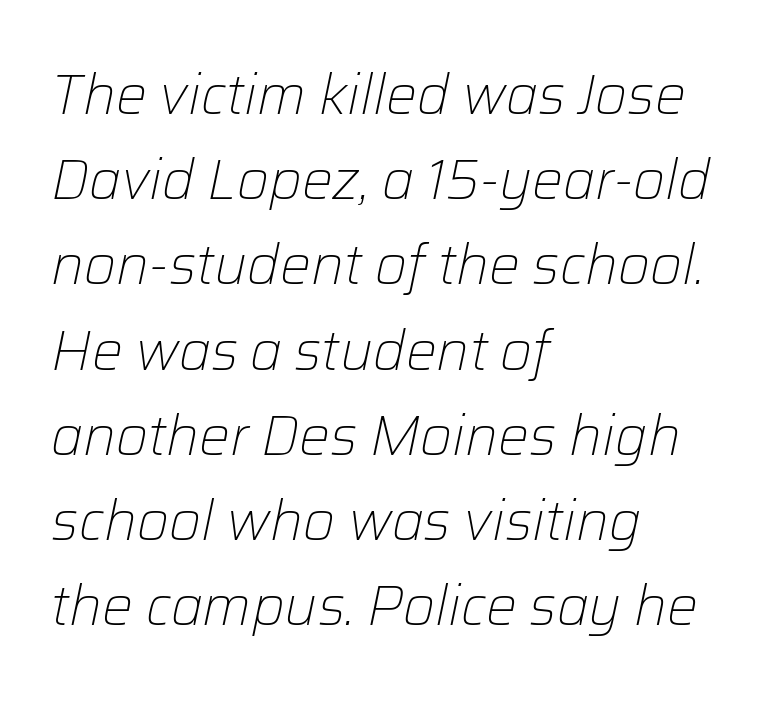
Q: Is the text bold? A: No.
Q: Is the text italic (slanted)? A: Yes, it leans right by about 12 degrees.
Q: Is the text underlined? A: No.
Q: How is the paragraph aligned? A: Left-aligned.
Q: Is the spacing between letters normal or unusually wide? A: Normal.
Q: Is the spacing between lines tight, normal or loose? A: Normal.
Q: Width (condensed, normal, or wide)? A: Normal.
Q: Stroke contrast? A: Low.
Q: x-height? A: Medium.
Q: Monospaced? A: No.
